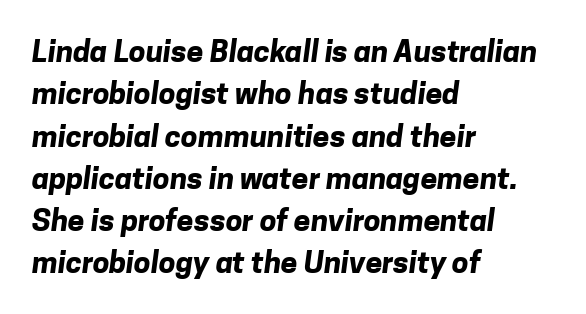
Q: Is the text bold? A: Yes.
Q: Is the typeface a serif or a sans-serif typeface? A: Sans-serif.
Q: Is the text underlined? A: No.
Q: How is the paragraph aligned? A: Left-aligned.
Q: Is the spacing between letters normal or unusually wide? A: Normal.
Q: Is the spacing between lines tight, normal or loose? A: Normal.
Q: Width (condensed, normal, or wide)? A: Normal.
Q: Stroke contrast? A: Low.
Q: x-height? A: Medium.
Q: Monospaced? A: No.
